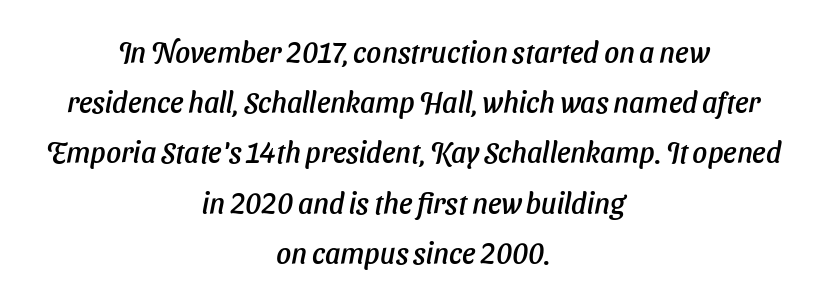
In CSS terms this would be text-align: center. This rendering features lettering with no underline. These lines keep a tight, regular rhythm from letter to letter. These lines are rendered in a variable-pitch font.
